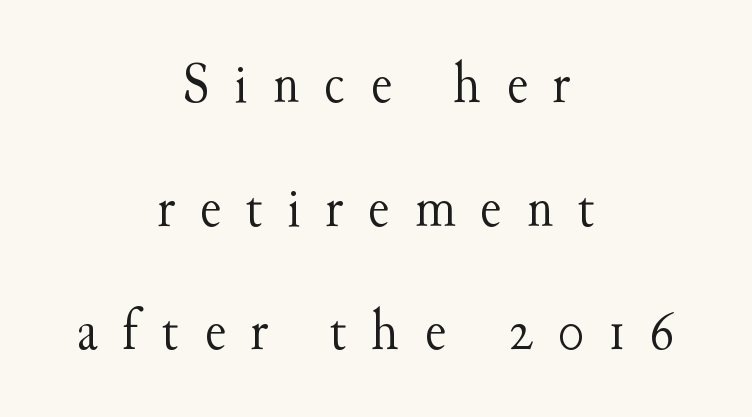
{"serif": "yes", "italic": "no", "bold": "no", "weight": "light", "width": "normal", "stroke_contrast": "medium", "x_height": "small", "monospaced": "no", "underline": "no", "align": "center", "line_spacing": "loose", "line_spacing_ratio": 2.13, "letter_spacing": "wide", "letter_spacing_em": 0.42, "glyph_px": 58}
